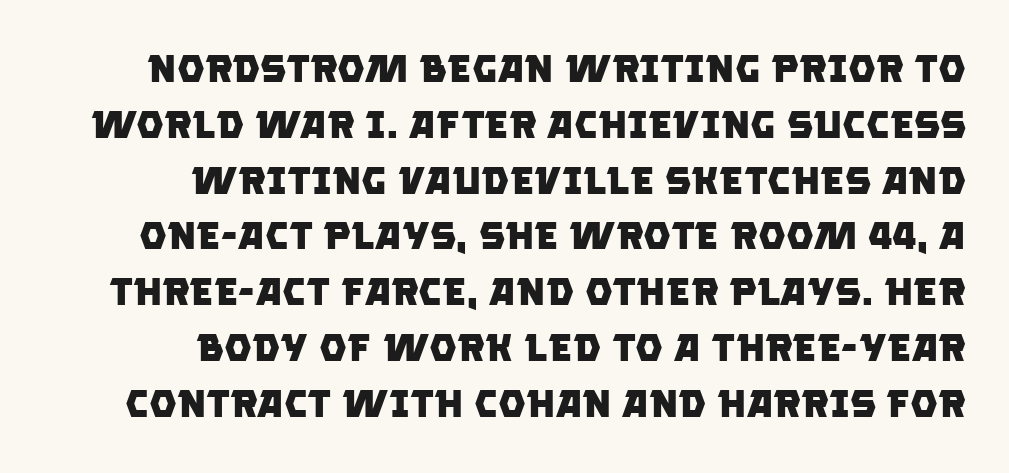
{"serif": "no", "bold": "yes", "weight": "heavy", "width": "normal", "stroke_contrast": "low", "x_height": "large", "monospaced": "no", "underline": "no", "align": "right", "line_spacing": "normal", "line_spacing_ratio": 1.43, "letter_spacing": "normal", "letter_spacing_em": 0.0, "glyph_px": 39}
